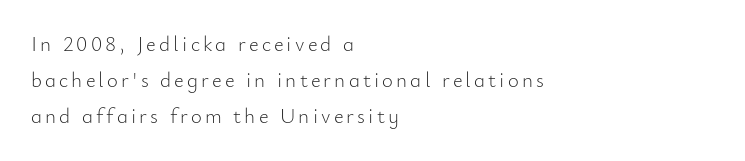
If you drew a line through each stem, it would be perfectly vertical. The words here are not underlined. This rendering uses left alignment, leaving the right contour irregular. Weight: not bold — regular or lighter.
